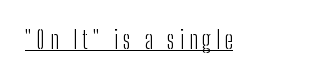
The weight would be labelled regular, book, light, or lighter still. Tracking here is generous; glyphs stand well apart from one another. This sample uses an upright cut, with every glyph sitting square on the baseline. The string is rendered with underlining switched on. Left-aligned paragraph, ragged on the right.
